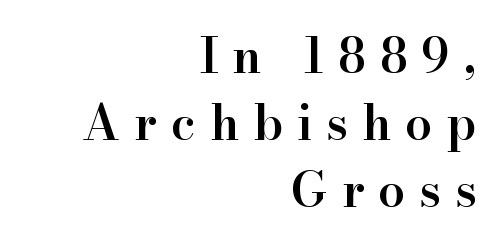
Q: Is the text bold? A: Semi-bold.
Q: Is the text italic (slanted)? A: No, it is upright.
Q: Is the typeface a serif or a sans-serif typeface? A: Serif.
Q: Is the text underlined? A: No.
Q: How is the paragraph aligned? A: Right-aligned.
Q: Is the spacing between letters normal or unusually wide? A: Unusually wide.
Q: Is the spacing between lines tight, normal or loose? A: Normal.
Q: Width (condensed, normal, or wide)? A: Normal.
Q: Stroke contrast? A: High.
Q: x-height? A: Small.
Q: Monospaced? A: No.
